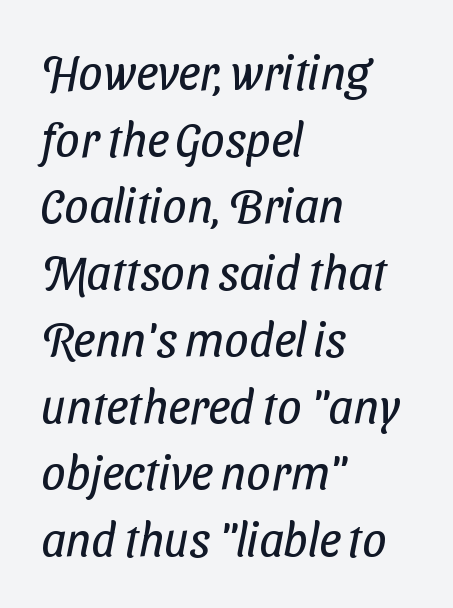
The image shows 48 px regular-weight, condensed sans-serif type; set left-aligned, normal line spacing (1.39x), normal letter spacing, not underlined; low stroke contrast and a medium x-height.
